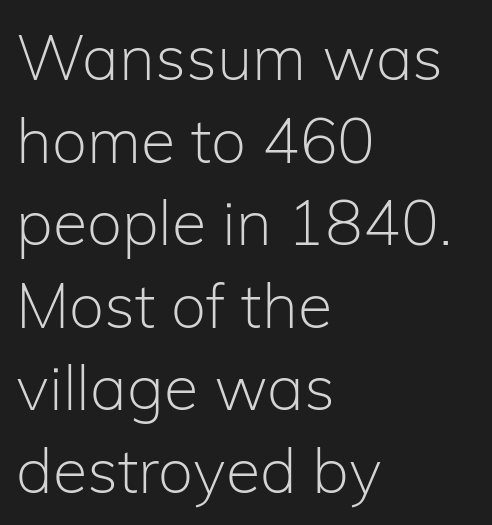
{"serif": "no", "italic": "no", "bold": "no", "weight": "light", "width": "normal", "stroke_contrast": "low", "x_height": "medium", "monospaced": "no", "underline": "no", "align": "left", "line_spacing": "normal", "line_spacing_ratio": 1.31, "letter_spacing": "normal", "letter_spacing_em": 0.0, "glyph_px": 63}
